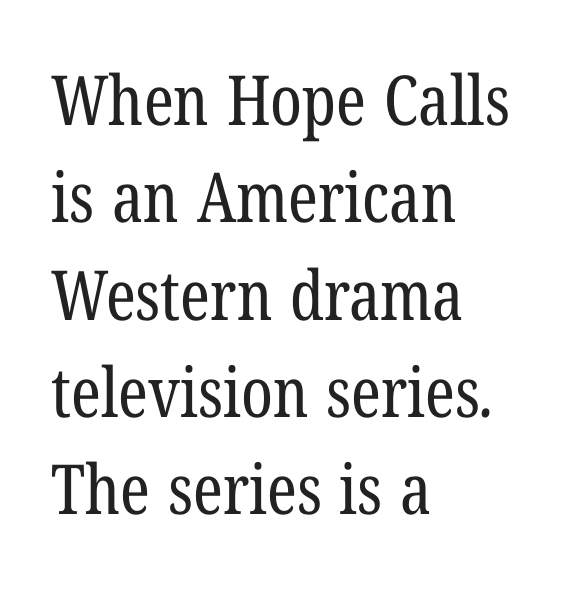
{"serif": "yes", "bold": "no", "weight": "regular", "width": "condensed", "stroke_contrast": "low", "x_height": "medium", "monospaced": "no", "underline": "no", "align": "left", "line_spacing": "normal", "line_spacing_ratio": 1.41, "letter_spacing": "normal", "letter_spacing_em": 0.0, "glyph_px": 69}
